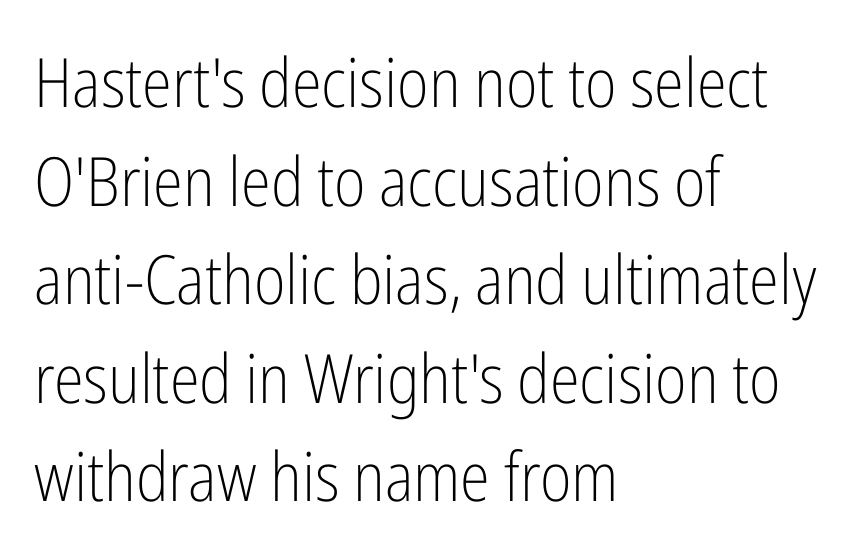
The letters look calm and open, with moderate or lighter stems. There is no visible air inserted between adjacent glyphs. The text block is weighted toward the left margin, trailing off unevenly rightward. Unmarked baselines from the first word to the last. Grotesque or geometric, the face here clearly has no serifs.
